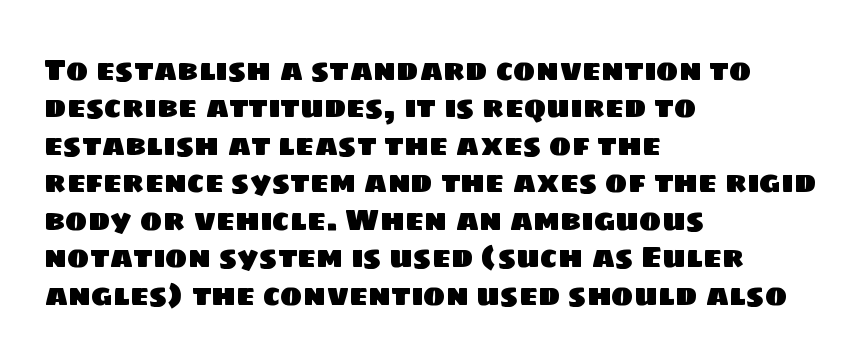
Q: Is the typeface a serif or a sans-serif typeface? A: Sans-serif.
Q: Is the text underlined? A: No.
Q: How is the paragraph aligned? A: Left-aligned.
Q: Is the spacing between letters normal or unusually wide? A: Normal.
Q: Is the spacing between lines tight, normal or loose? A: Normal.
Q: Width (condensed, normal, or wide)? A: Normal.
Q: Stroke contrast? A: Low.
Q: x-height? A: Large.
Q: Monospaced? A: No.
